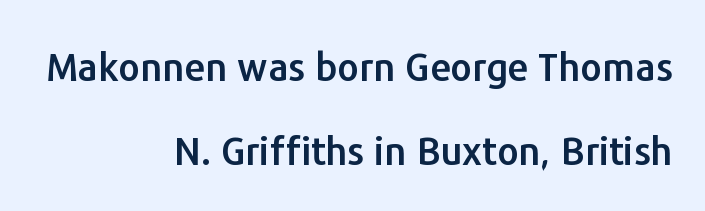
Q: Is the text italic (slanted)? A: No, it is upright.
Q: Is the typeface a serif or a sans-serif typeface? A: Sans-serif.
Q: Is the text underlined? A: No.
Q: How is the paragraph aligned? A: Right-aligned.
Q: Is the spacing between letters normal or unusually wide? A: Normal.
Q: Is the spacing between lines tight, normal or loose? A: Loose.
Q: Width (condensed, normal, or wide)? A: Normal.
Q: Stroke contrast? A: Low.
Q: x-height? A: Medium.
Q: Monospaced? A: No.
